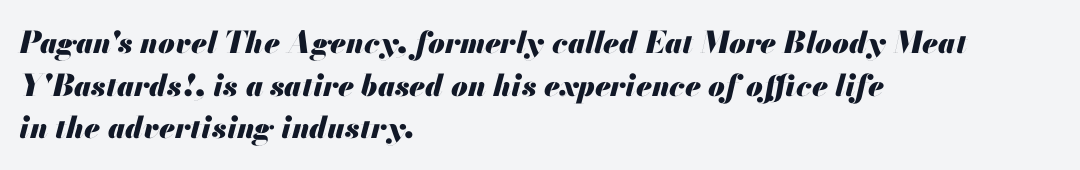
Italic? Definitely — the glyphs are oblique. The designer left line spacing at the default. Each line starts at the same left margin while the right side varies. Quick note: underline off. A typesetter would call this proportional, since set widths differ per character.
